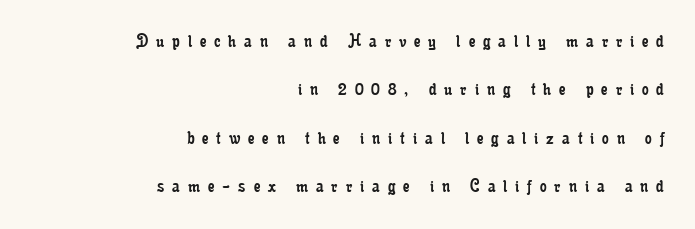
Q: Is the text bold? A: No.
Q: Is the text italic (slanted)? A: No, it is upright.
Q: Is the text underlined? A: No.
Q: How is the paragraph aligned? A: Right-aligned.
Q: Is the spacing between letters normal or unusually wide? A: Unusually wide.
Q: Is the spacing between lines tight, normal or loose? A: Loose.
